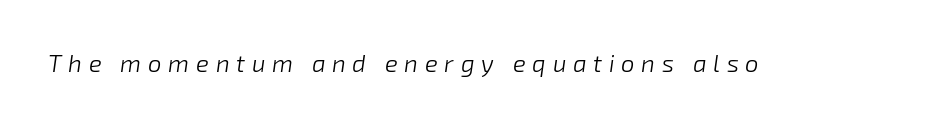
The image shows 24 px text type, italic (leaning right); set unusually wide letter spacing (+0.28 em), not underlined.
